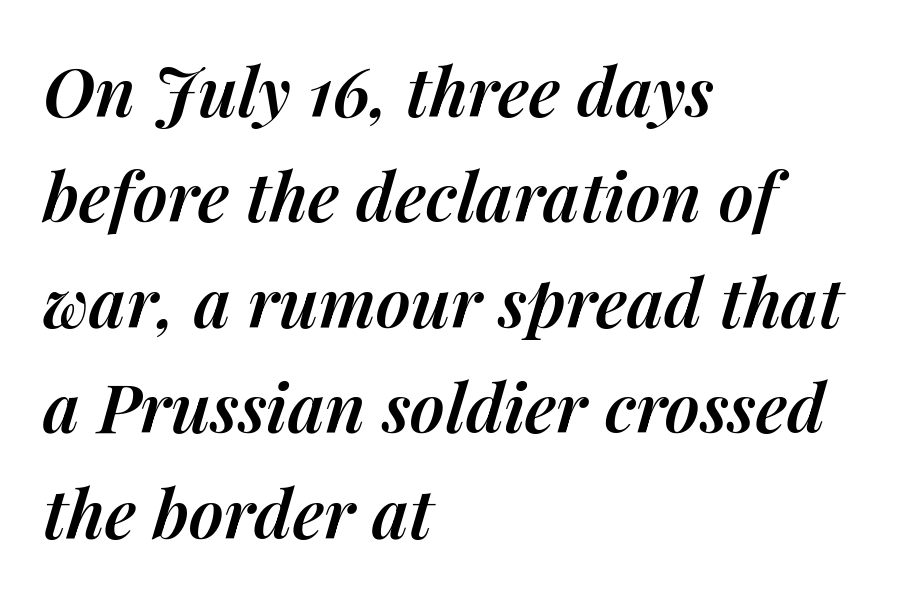
Observe the ordinary spacing: letters are neighbours, not strangers. The strokes are fattened partway — semibold, not bold. Has an underline been added? It has not. Character widths vary here, with narrow letters taking less room than wide ones.
